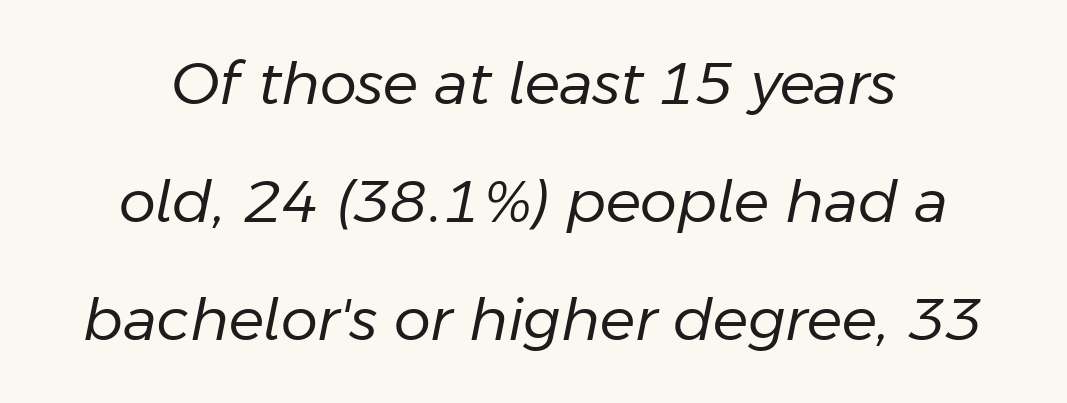
Q: Is the text bold? A: No.
Q: Is the text italic (slanted)? A: Yes, it leans right by about 11 degrees.
Q: Is the text underlined? A: No.
Q: Is the spacing between letters normal or unusually wide? A: Normal.
Q: Is the spacing between lines tight, normal or loose? A: Loose.
Q: Width (condensed, normal, or wide)? A: Normal.
Q: Stroke contrast? A: Low.
Q: x-height? A: Medium.
Q: Monospaced? A: No.
